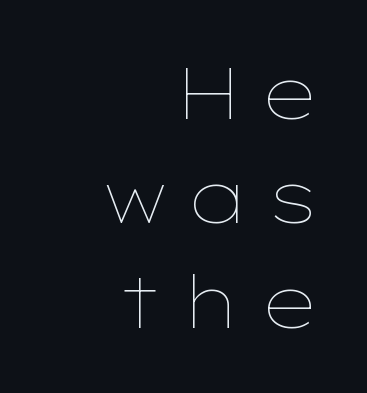
Q: Is the text bold? A: No.
Q: Is the text italic (slanted)? A: No, it is upright.
Q: Is the text underlined? A: No.
Q: How is the paragraph aligned? A: Right-aligned.
Q: Is the spacing between letters normal or unusually wide? A: Unusually wide.
Q: Is the spacing between lines tight, normal or loose? A: Normal.
Q: Width (condensed, normal, or wide)? A: Wide.
Q: Stroke contrast? A: Low.
Q: x-height? A: Medium.
Q: Monospaced? A: No.
